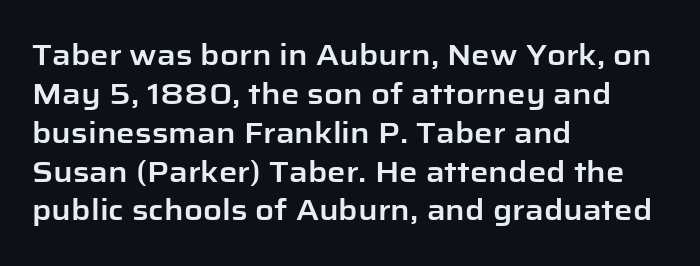
Q: Is the text italic (slanted)? A: No, it is upright.
Q: Is the typeface a serif or a sans-serif typeface? A: Sans-serif.
Q: Is the text underlined? A: No.
Q: How is the paragraph aligned? A: Left-aligned.
Q: Is the spacing between letters normal or unusually wide? A: Normal.
Q: Is the spacing between lines tight, normal or loose? A: Normal.
Q: Width (condensed, normal, or wide)? A: Normal.
Q: Stroke contrast? A: Low.
Q: x-height? A: Medium.
Q: Monospaced? A: No.
